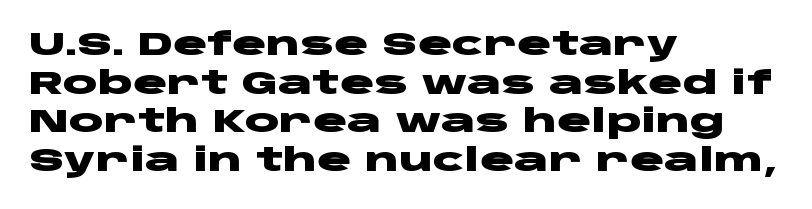
The foot of each line stays bare and open. Note: no serifs on the glyphs. Looks like regular typesetting: each glyph gets only the width it needs. Bold? Absolutely — the strokes are thick and heavy. Honestly, the letter spacing is just normal — you wouldn't notice it. Horizontally, the lines are justified to the leading edge only.
